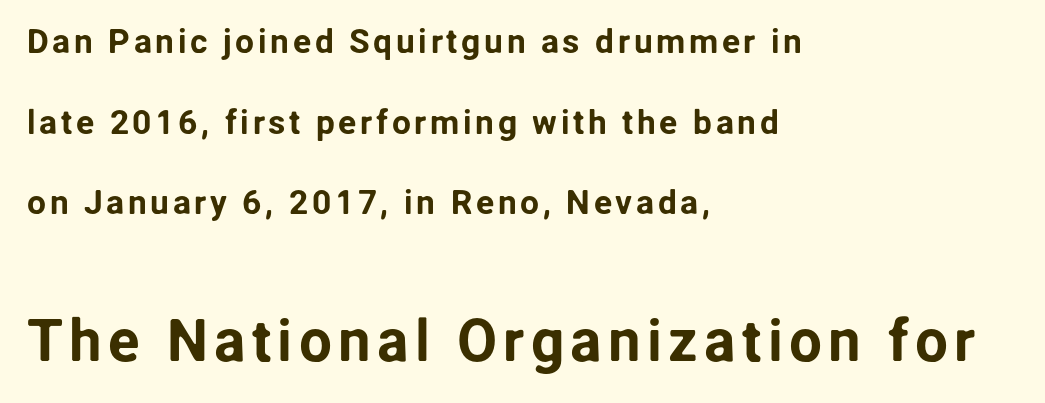
The image shows 59 px sans-serif type, upright; set left-aligned, loose line spacing (2.37x), not underlined; the second (bottom) block is 1.74x larger; low stroke contrast and a medium x-height.
